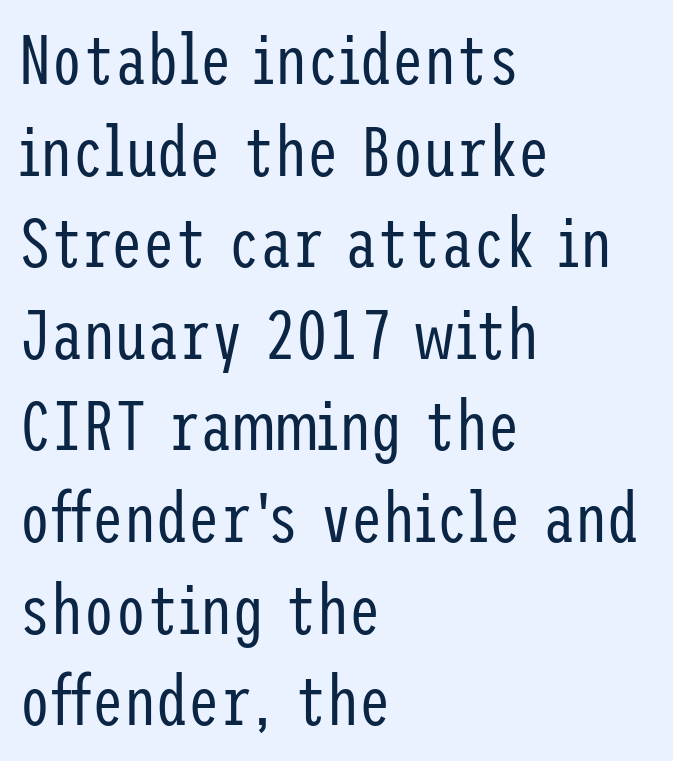
{"serif": "no", "italic": "no", "bold": "no", "weight": "regular", "width": "condensed", "stroke_contrast": "low", "x_height": "medium", "underline": "no", "align": "left", "line_spacing": "normal", "line_spacing_ratio": 1.29, "letter_spacing": "normal", "letter_spacing_em": 0.0, "glyph_px": 71}
